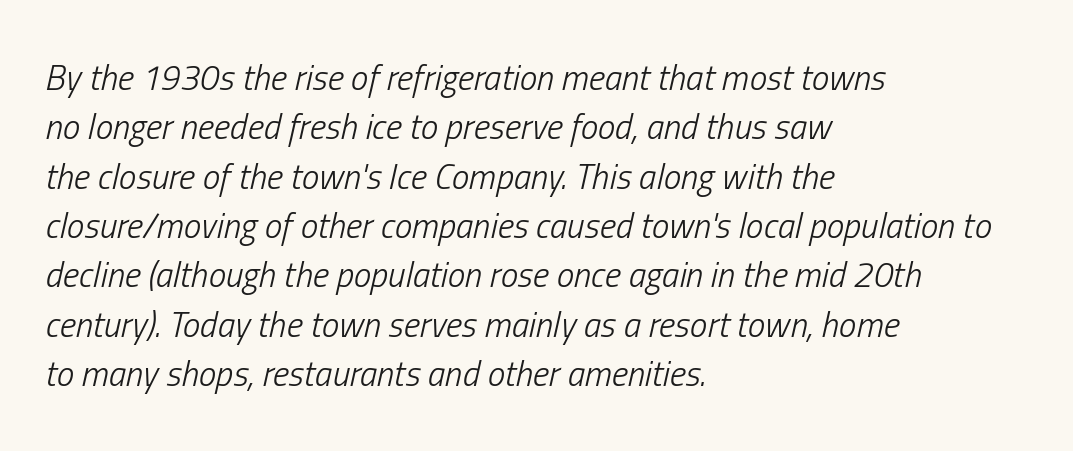
The image shows 35 px light, condensed type, italic (leaning right); set left-aligned, normal line spacing (1.41x), normal letter spacing, not underlined; low stroke contrast and a medium x-height.
